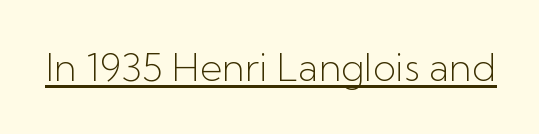
{"serif": "no", "italic": "no", "bold": "no", "weight": "light", "width": "normal", "stroke_contrast": "low", "x_height": "medium", "monospaced": "no", "underline": "yes", "letter_spacing": "normal", "letter_spacing_em": 0.0, "glyph_px": 38}
